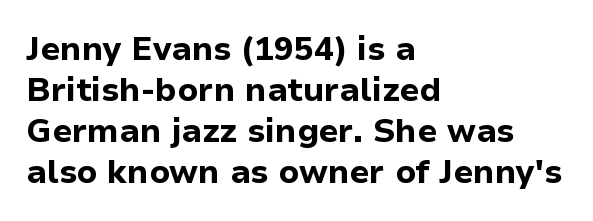
The image shows 33 px bold sans-serif type, upright; set left-aligned, line spacing 1.24x, normal letter spacing, not underlined; low stroke contrast and a medium x-height.
